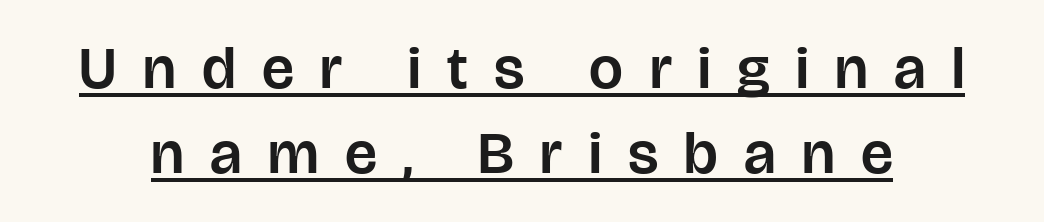
{"serif": "no", "italic": "no", "width": "normal", "stroke_contrast": "low", "x_height": "large", "monospaced": "no", "underline": "yes", "line_spacing": "normal", "line_spacing_ratio": 1.41, "letter_spacing": "wide", "letter_spacing_em": 0.44, "glyph_px": 60}
